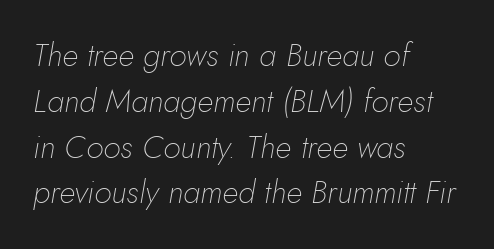
Tracking here is standard; glyphs follow each other at the usual distance. The passage shown is typed in a proportional face where columns would drift. The typesetter chose a ragged-right arrangement here. If you drew a line through each stem, it would be angled. This block has exactly the height ordinary leading produces. The letters look calm and open, with moderate or lighter stems.
